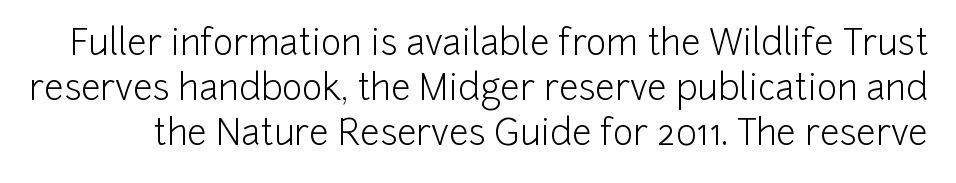
The image shows 35 px light sans-serif type, upright; set normal line spacing (1.29x), normal letter spacing, not underlined; low stroke contrast and a medium x-height.
